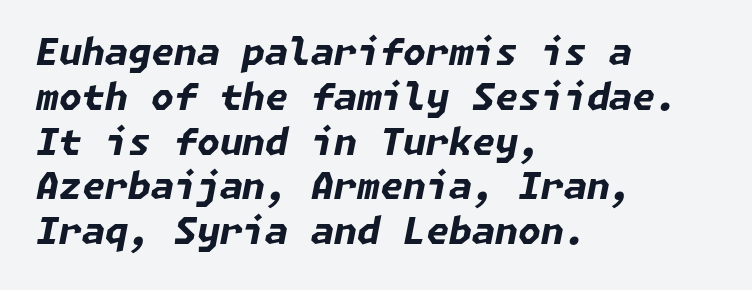
Emphasis by weight is at full strength: bold. Horizontal alignment here is leftward, the default for most running prose. Rendered with sloped, italic letterforms. Is the letter spacing exaggerated? No — it looks like the ordinary default. The words here are not underlined.
